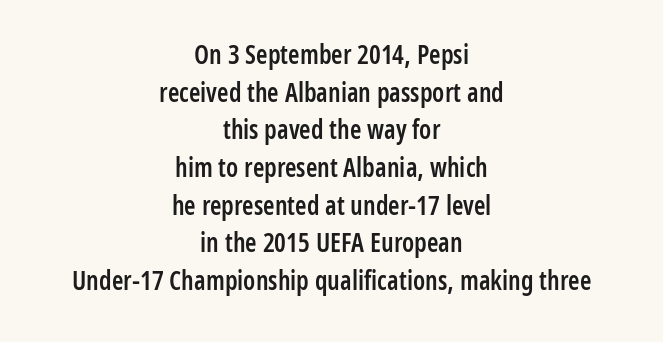
The image shows 26 px text type, upright; set centered, normal line spacing (1.45x), normal letter spacing, not underlined.
